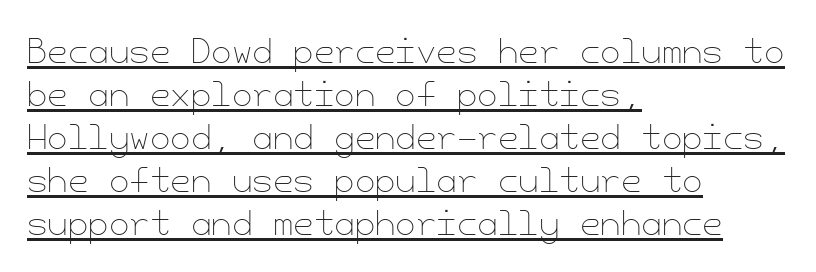
{"italic": "no", "bold": "no", "weight": "thin", "width": "normal", "stroke_contrast": "low", "x_height": "small", "underline": "yes", "align": "left", "line_spacing": "normal", "line_spacing_ratio": 1.3, "letter_spacing": "normal", "letter_spacing_em": 0.0, "glyph_px": 33}
